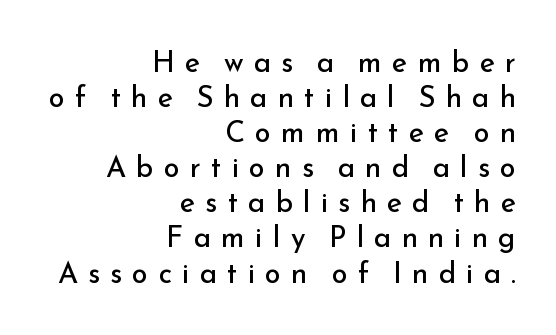
{"serif": "no", "italic": "no", "bold": "no", "weight": "regular", "width": "normal", "stroke_contrast": "low", "x_height": "small", "monospaced": "no", "underline": "no", "align": "right", "line_spacing_ratio": 1.21, "letter_spacing": "wide", "letter_spacing_em": 0.35, "glyph_px": 29}
